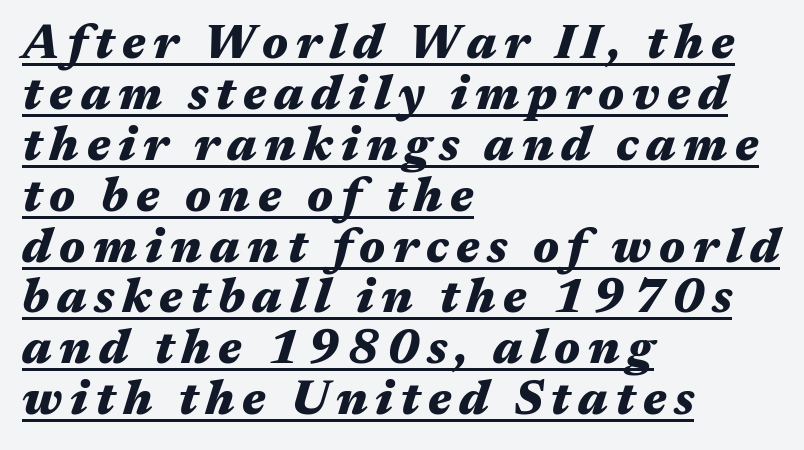
The image shows 48 px heavy, wide type, italic (leaning right); set left-aligned, tight line spacing (1.06x), underlined; medium stroke contrast and a medium x-height.
